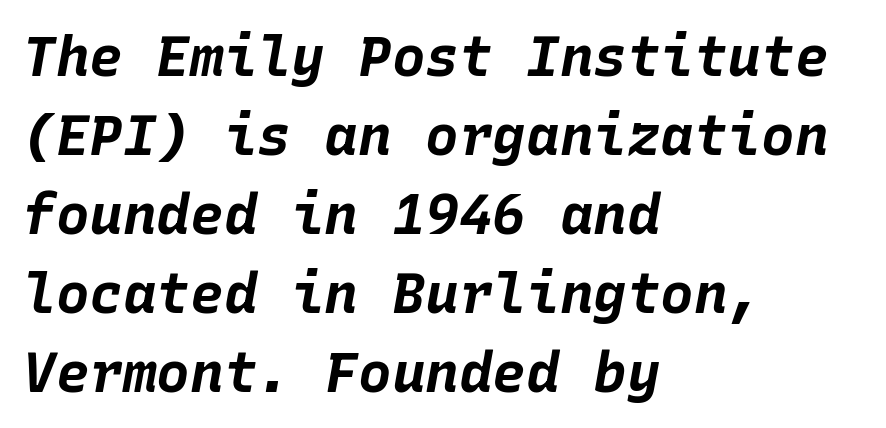
The image shows 56 px bold type, italic (leaning right), monospaced; set left-aligned, normal line spacing (1.41x), normal letter spacing, not underlined; low stroke contrast and a large x-height.
